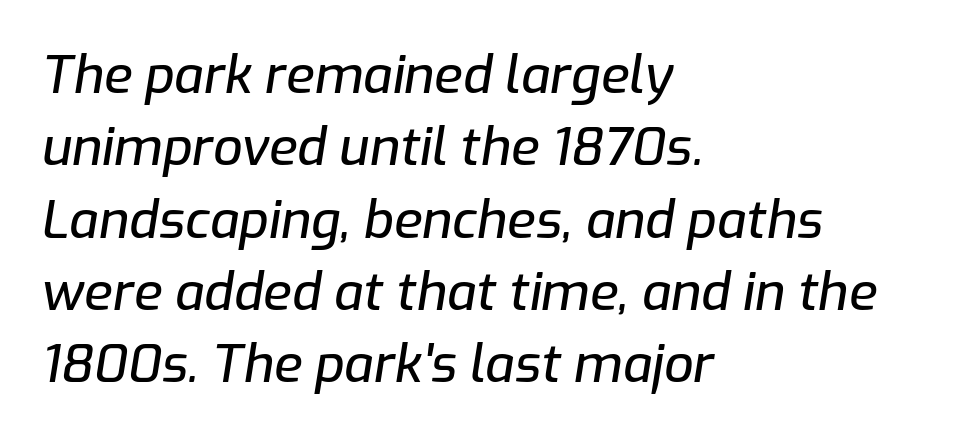
The passage shown is typed in a proportional face where columns would drift. Caption: standard tracking, unaltered. Every row of glyphs begins at an identical x-position on the left. It's the slanting kind of type. This sample keeps an unexceptional amount of space between lines.
